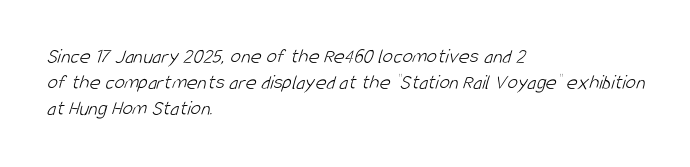
Weight: regular or lighter. One-word summary of the alignment: left. In terms of leading, this rendering sits right in the middle. The horizontal fit of the characters is conventional and even.
